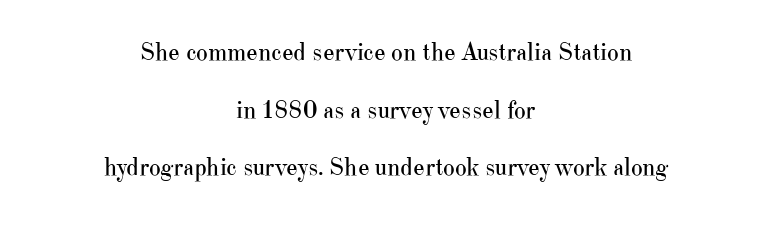
Compared with a typical body face, this is equally light or lighter still. The line-height multiplier appears high, well above default. Underlining? Definitely not there. The gaps between neighbouring characters are ordinary and unremarkable. The rendering positions every line midway between the sides. Vertical strokes here are truly vertical.
